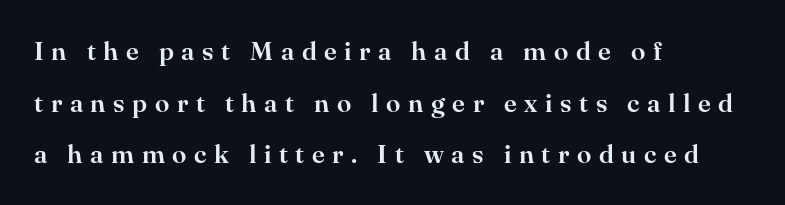
Inter-character spacing is expanded well beyond the font's built-in metrics. Posture: straight, roman, zero tilt. Every row of glyphs begins at an identical x-position on the left. Lines of text with bare space underneath. The block of text is sparse from top to bottom, with ample space between rows.
